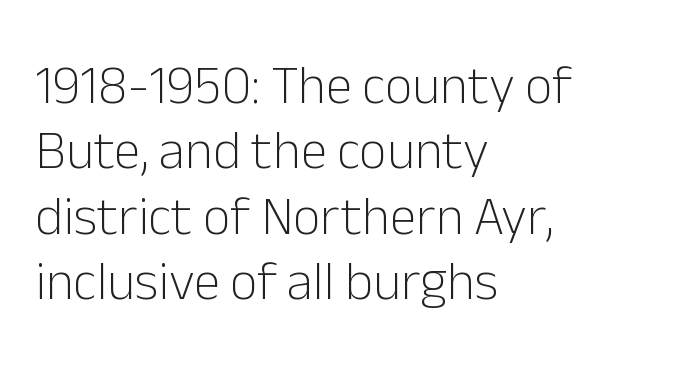
{"serif": "no", "italic": "no", "bold": "no", "weight": "light", "width": "normal", "stroke_contrast": "low", "x_height": "medium", "monospaced": "no", "underline": "no", "align": "left", "line_spacing_ratio": 1.21, "letter_spacing": "normal", "letter_spacing_em": 0.0, "glyph_px": 54}
